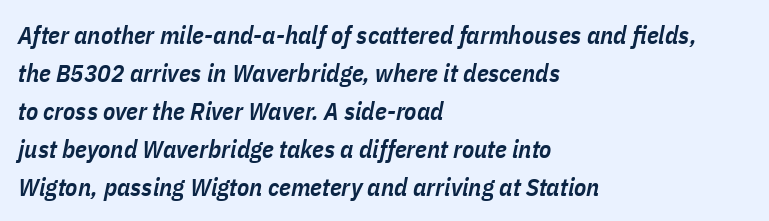
{"italic": "yes", "lean": "right", "slant_degrees": 11, "bold": "semi", "underline": "no", "align": "left", "line_spacing": "normal", "line_spacing_ratio": 1.52, "letter_spacing": "normal", "letter_spacing_em": 0.0, "glyph_px": 25}
